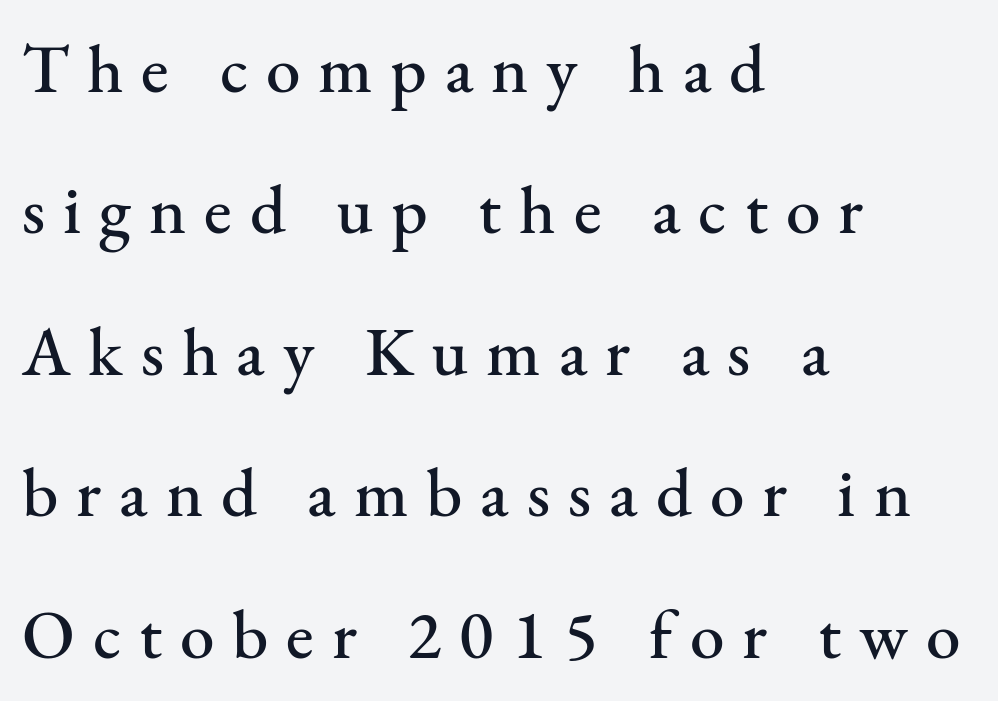
Q: Is the text italic (slanted)? A: No, it is upright.
Q: Is the typeface a serif or a sans-serif typeface? A: Serif.
Q: Is the text underlined? A: No.
Q: How is the paragraph aligned? A: Left-aligned.
Q: Is the spacing between letters normal or unusually wide? A: Unusually wide.
Q: Is the spacing between lines tight, normal or loose? A: Loose.
Q: Width (condensed, normal, or wide)? A: Normal.
Q: Stroke contrast? A: Medium.
Q: x-height? A: Small.
Q: Monospaced? A: No.
